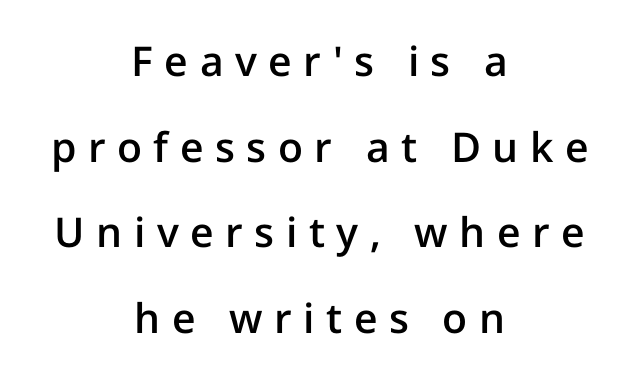
The image shows 41 px semibold sans-serif type, upright; set centered, loose line spacing (2.09x), unusually wide letter spacing (+0.28 em), not underlined; low stroke contrast and a medium x-height.
